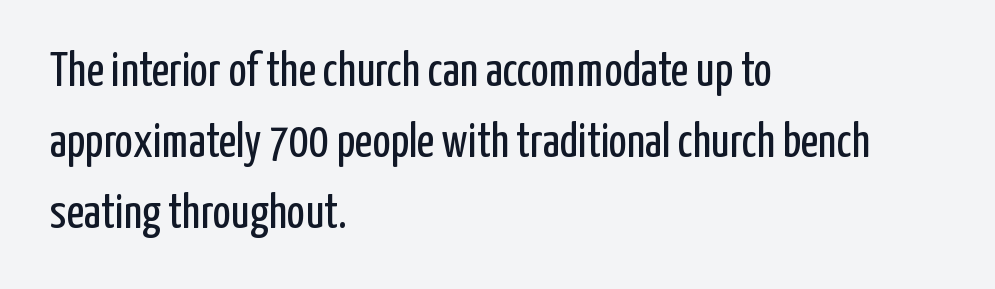
The image shows 48 px regular-weight, condensed sans-serif type, upright; set left-aligned, normal line spacing (1.48x), normal letter spacing, not underlined; low stroke contrast and a medium x-height.
